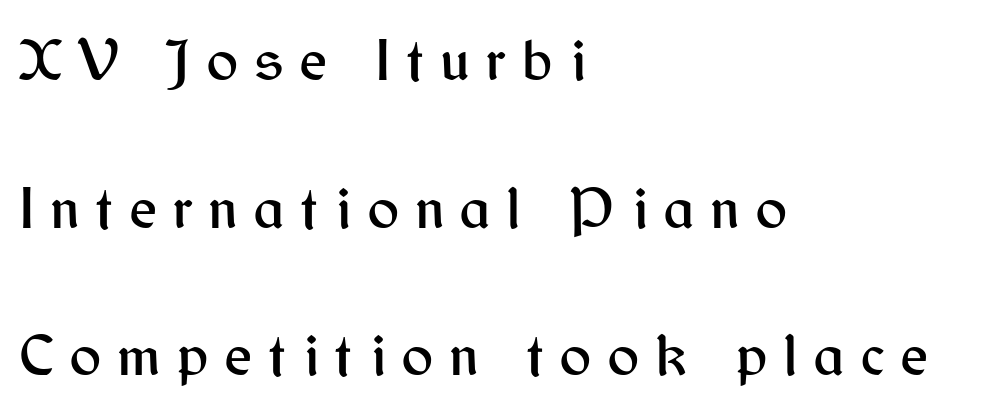
Q: Is the text italic (slanted)? A: No, it is upright.
Q: Is the typeface a serif or a sans-serif typeface? A: Sans-serif.
Q: Is the text underlined? A: No.
Q: How is the paragraph aligned? A: Left-aligned.
Q: Is the spacing between letters normal or unusually wide? A: Unusually wide.
Q: Is the spacing between lines tight, normal or loose? A: Loose.
Q: Width (condensed, normal, or wide)? A: Normal.
Q: Stroke contrast? A: Medium.
Q: x-height? A: Medium.
Q: Monospaced? A: No.
